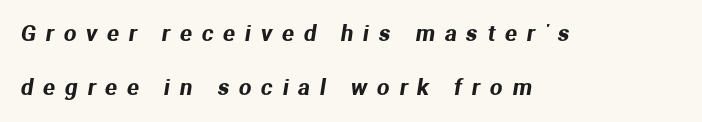
Q: Is the text underlined? A: No.
Q: How is the paragraph aligned? A: Left-aligned.
Q: Is the spacing between letters normal or unusually wide? A: Unusually wide.
Q: Is the spacing between lines tight, normal or loose? A: Loose.
